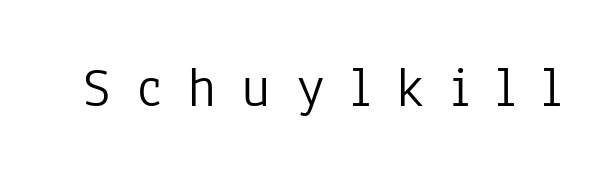
The image shows 58 px light, condensed sans-serif type, upright; set unusually wide letter spacing (+0.46 em), not underlined; low stroke contrast and a medium x-height.
